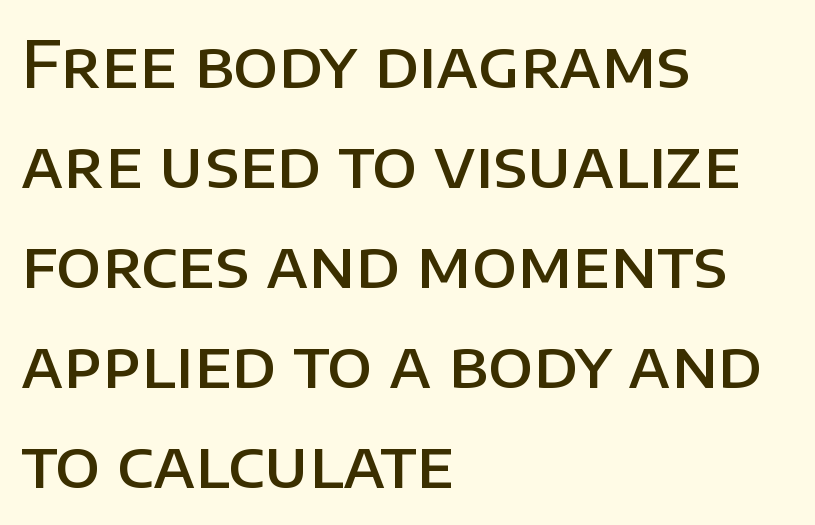
The image shows 65 px semibold sans-serif type, upright; set left-aligned, normal line spacing (1.54x), normal letter spacing, not underlined; low stroke contrast and a large x-height.
